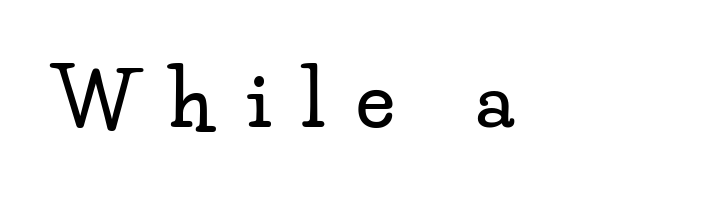
The image shows 77 px wide serif type, upright; set unusually wide letter spacing (+0.42 em), not underlined; low stroke contrast and a small x-height.
